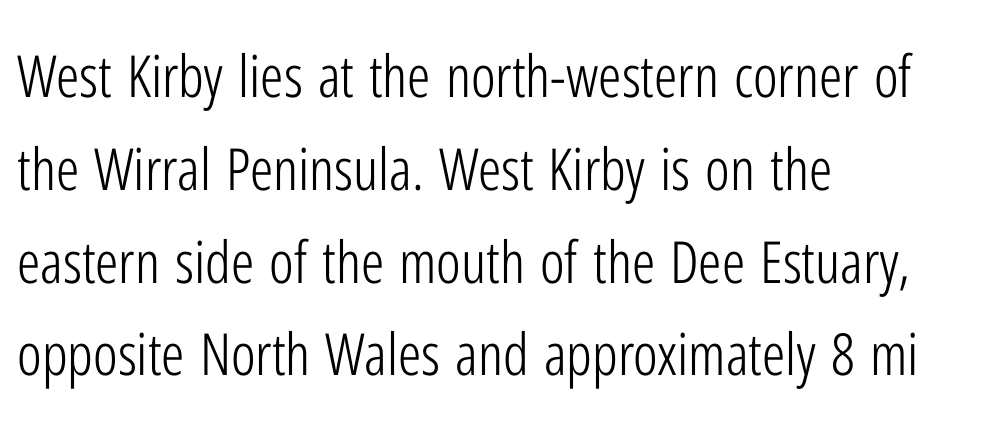
The image shows 58 px light, condensed sans-serif type, upright; set left-aligned, normal line spacing (1.6x), normal letter spacing, not underlined; low stroke contrast and a medium x-height.
